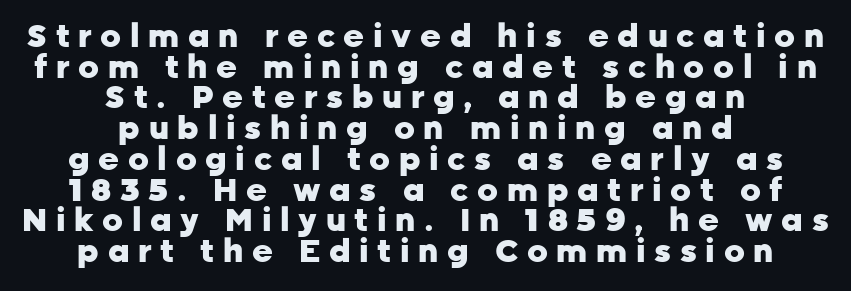
Rows of type sit shoulder to shoulder in the vertical direction. Each letter keeps its own natural width here, so spacing adapts to shape. The gaps between neighbouring characters are conspicuously large. Nothing sits at the stroke ends, so this counts as sans-serif.
